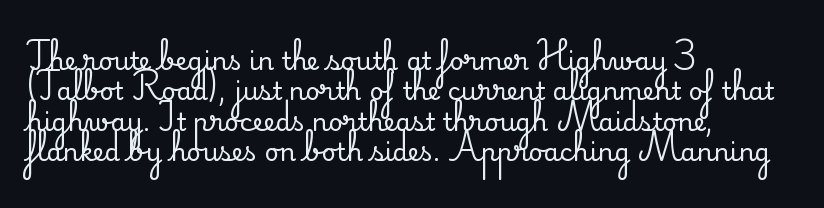
The typography opts for an upright posture over an oblique one. The letterforms sit shoulder to shoulder at normal distance. Compared with a centered layout, this one pins lines to the left instead. Descenders are the only things crossing below the line.
